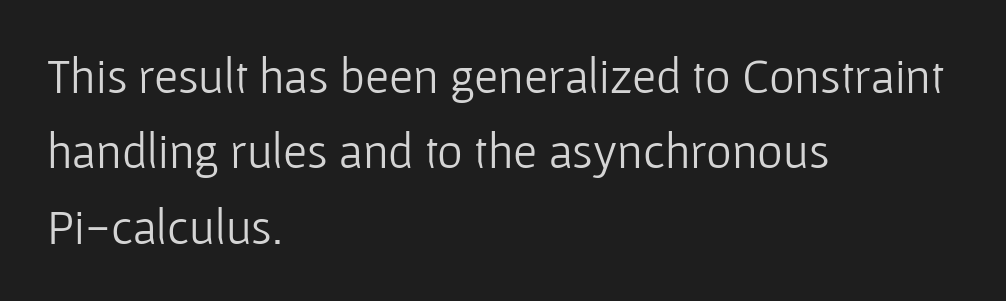
The axis of the letterforms is exactly vertical. Stem width sits at or under what a default text font uses. Normally led — the rows are evenly, conventionally spaced. These lines are composed in type without serifs. Nobody touched the tracking dial on this one.
